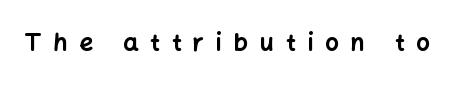
{"italic": "no", "bold": "yes", "underline": "no", "letter_spacing": "wide", "letter_spacing_em": 0.5, "glyph_px": 24}
